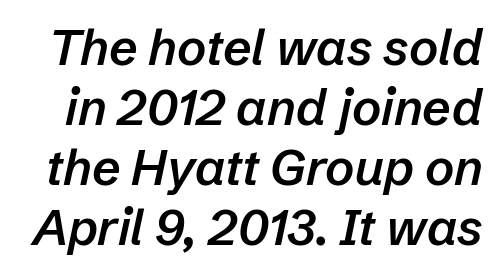
The image shows 50 px semibold type, italic (leaning right); set line spacing 1.2x, normal letter spacing, not underlined; low stroke contrast and a medium x-height.
